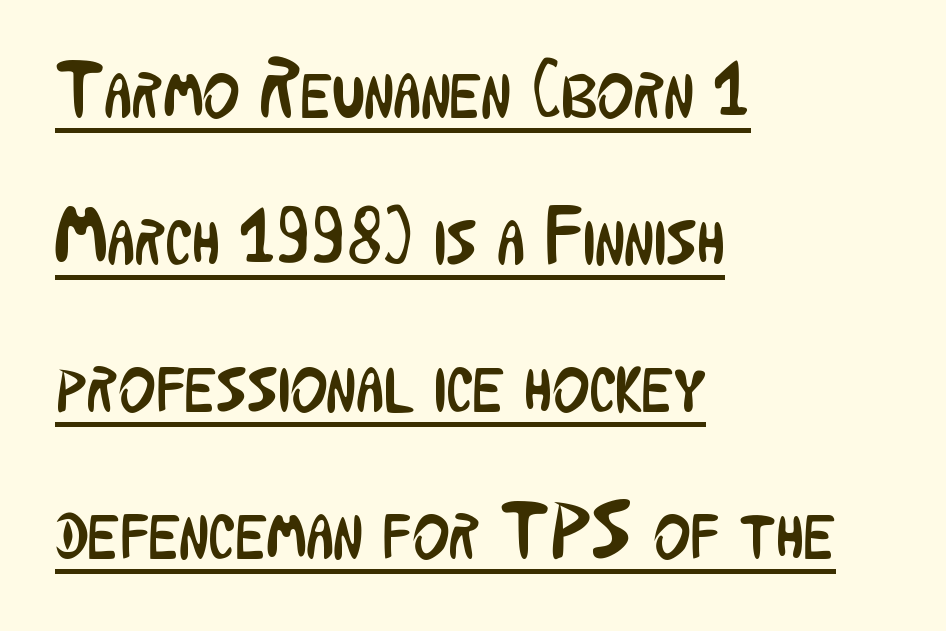
{"serif": "no", "italic": "no", "bold": "no", "weight": "regular", "width": "condensed", "stroke_contrast": "low", "x_height": "medium", "monospaced": "no", "underline": "yes", "align": "left", "line_spacing_ratio": 1.86, "letter_spacing": "normal", "letter_spacing_em": 0.0, "glyph_px": 79}
